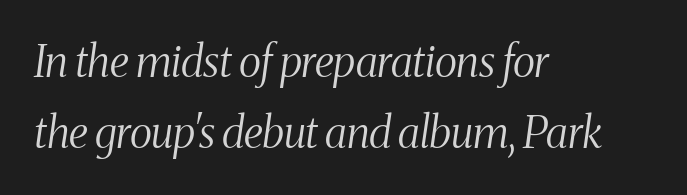
{"serif": "yes", "italic": "yes", "lean": "right", "slant_degrees": 8, "bold": "no", "weight": "light", "width": "condensed", "stroke_contrast": "medium", "x_height": "medium", "monospaced": "no", "underline": "no", "align": "left", "line_spacing": "normal", "line_spacing_ratio": 1.66, "letter_spacing": "normal", "letter_spacing_em": 0.0, "glyph_px": 43}
